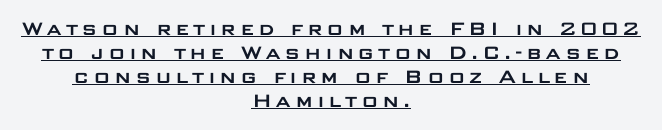
This is roman type, the default non-slanted kind. Cramped leading. This rendering uses center alignment, leaving both contours irregular but symmetric. This is underlined copy, the kind a proofreader might mark for attention.
